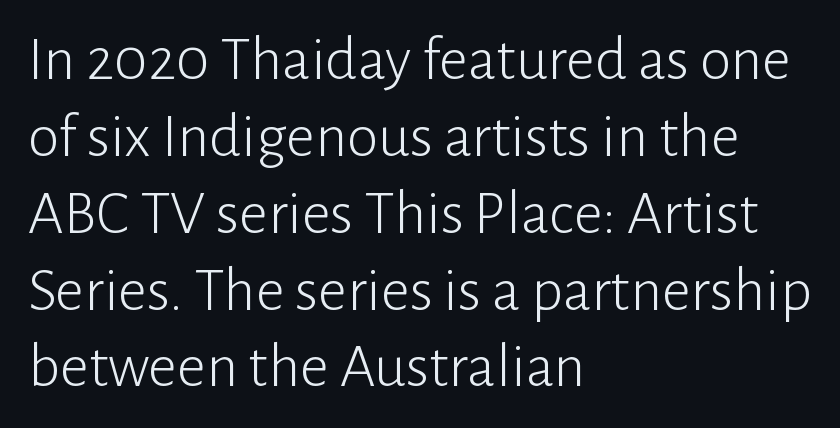
Every row of glyphs begins at an identical x-position on the left. The passage shown is not underscored anywhere. In terms of posture, this sample is upright. Note: no serifs on the glyphs. Think of a printed novel: that variable character pitch is what you see here. The type is set solid horizontally, with unmodified tracking.
